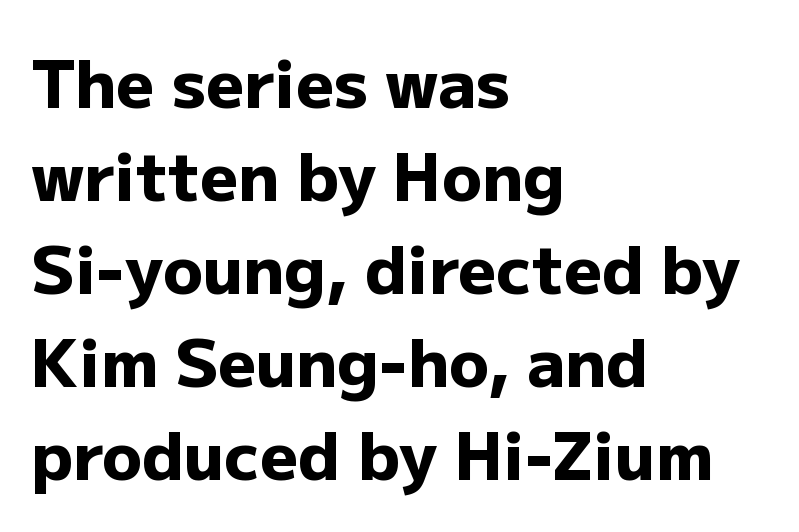
Q: Is the text bold? A: Yes.
Q: Is the text italic (slanted)? A: No, it is upright.
Q: Is the typeface a serif or a sans-serif typeface? A: Sans-serif.
Q: Is the text underlined? A: No.
Q: How is the paragraph aligned? A: Left-aligned.
Q: Is the spacing between letters normal or unusually wide? A: Normal.
Q: Is the spacing between lines tight, normal or loose? A: Normal.
Q: Width (condensed, normal, or wide)? A: Normal.
Q: Stroke contrast? A: Low.
Q: x-height? A: Medium.
Q: Monospaced? A: No.
